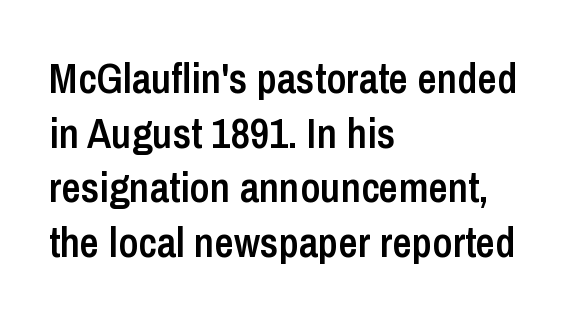
{"serif": "no", "italic": "no", "bold": "semi", "weight": "semibold", "width": "condensed", "stroke_contrast": "low", "x_height": "medium", "monospaced": "no", "underline": "no", "align": "left", "line_spacing": "normal", "line_spacing_ratio": 1.3, "letter_spacing": "normal", "letter_spacing_em": 0.0, "glyph_px": 42}
